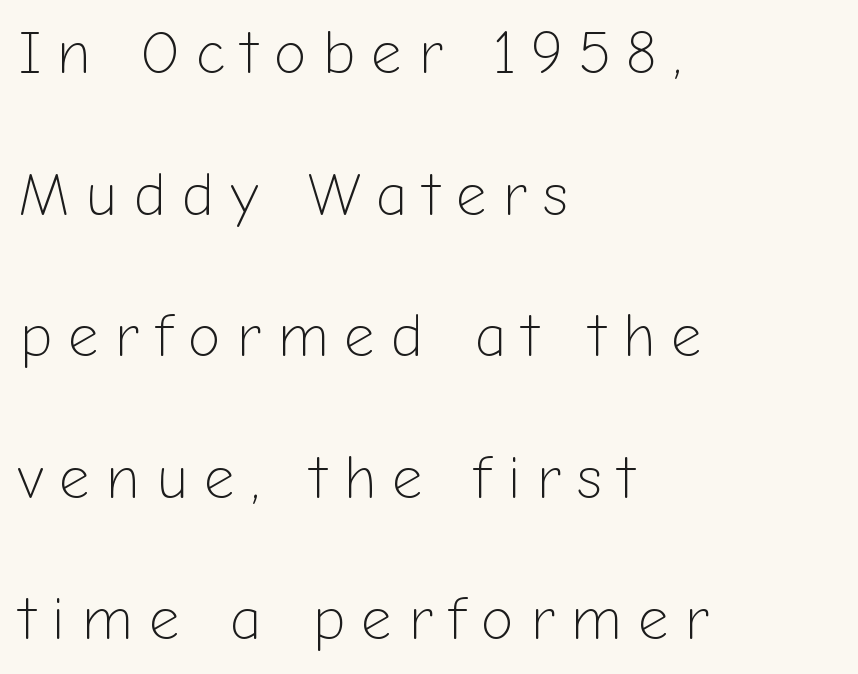
{"serif": "no", "italic": "no", "bold": "no", "weight": "light", "width": "normal", "stroke_contrast": "low", "x_height": "medium", "monospaced": "no", "underline": "no", "align": "left", "line_spacing": "loose", "line_spacing_ratio": 2.36, "letter_spacing": "wide", "letter_spacing_em": 0.26, "glyph_px": 60}
